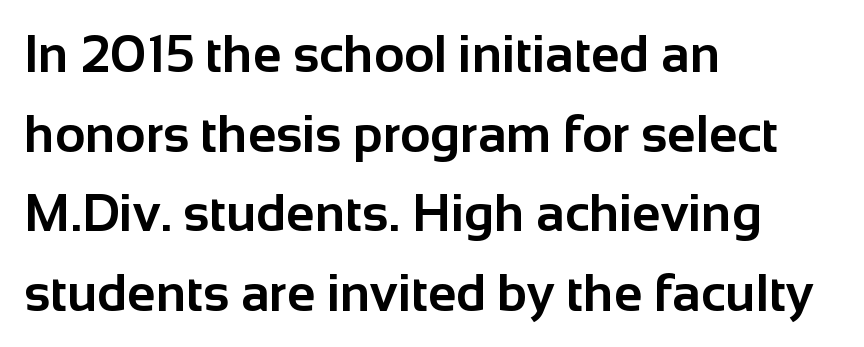
What's the leading like? Ordinary, nothing unusual. Pretty heavy lettering here — definitely bold. The glyphs in this specimen are sans serif. Nope, not italic — everything's standing straight.
